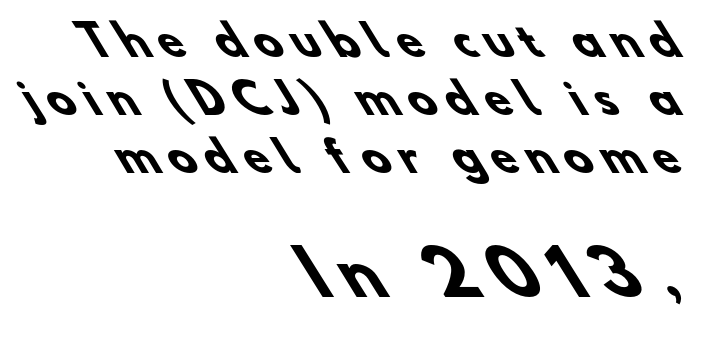
The image shows 61 px heavy sans-serif type; set right-aligned, normal line spacing (1.41x), unusually wide letter spacing (+0.26 em), not underlined; the second (bottom) block is 1.49x larger; low stroke contrast and a small x-height.
